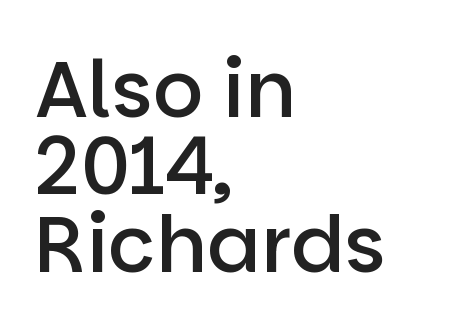
{"serif": "no", "italic": "no", "bold": "semi", "weight": "semibold", "width": "normal", "stroke_contrast": "low", "x_height": "large", "monospaced": "no", "underline": "no", "align": "left", "line_spacing": "tight", "line_spacing_ratio": 0.98, "letter_spacing": "normal", "letter_spacing_em": 0.0, "glyph_px": 79}
